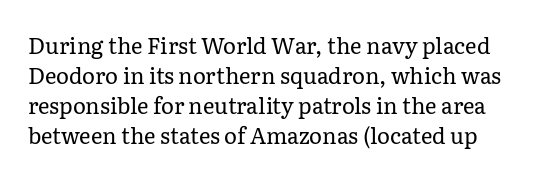
The image shows 22 px text type, upright; set normal line spacing (1.37x), normal letter spacing, not underlined.
